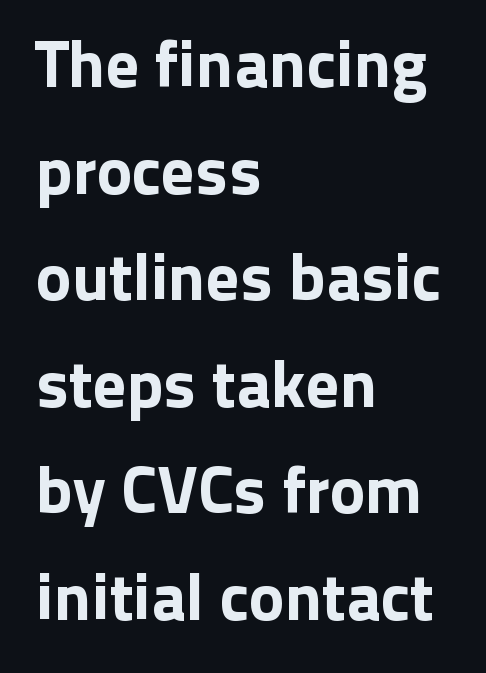
Rows of type keep a routine distance in the vertical direction. Ascenders rise straight up at ninety degrees. Only glyphs here, with clear space below each row. Words appear dense and cohesive because spacing is normal. Here the designer chose a conventional face with non-uniform glyph widths.
